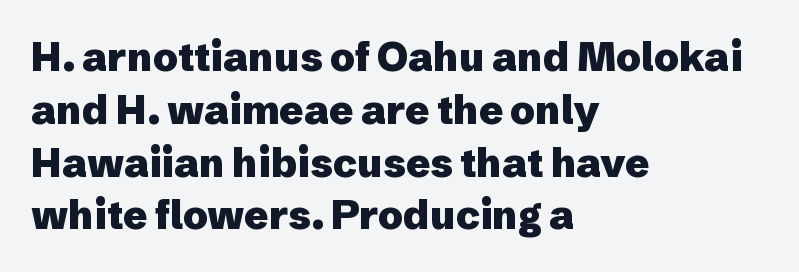
The type sits square on the baseline with zero lean. Its strokes are broad and dark, the hallmark of bold type. Varying glyph widths throughout — classic text-font behaviour. This sample keeps an unexceptional amount of space between lines.
